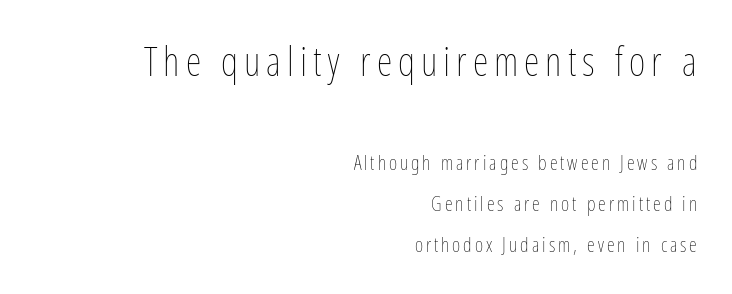
Q: Is the text bold? A: No.
Q: Is the text italic (slanted)? A: No, it is upright.
Q: Is the text underlined? A: No.
Q: How is the paragraph aligned? A: Right-aligned.
Q: Is the spacing between lines tight, normal or loose? A: Loose.
Q: Which block of text is set in a larger size, the first (top) or the second (bottom)? A: The first (top) one.
Q: Width (condensed, normal, or wide)? A: Condensed.
Q: Stroke contrast? A: Low.
Q: x-height? A: Medium.
Q: Monospaced? A: No.
